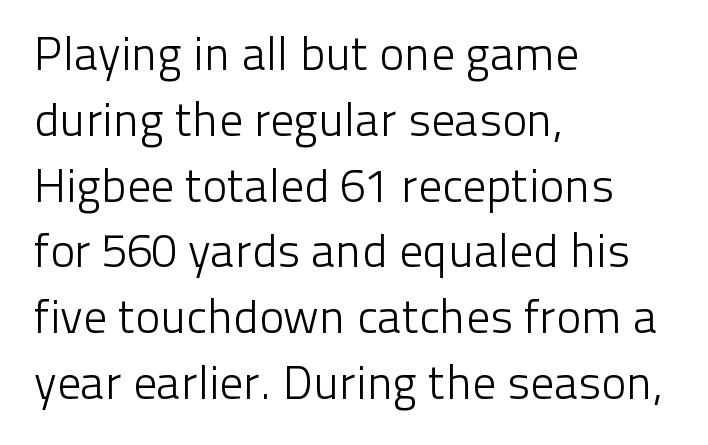
The image shows 47 px light sans-serif type, upright; set left-aligned, normal line spacing (1.4x), normal letter spacing, not underlined; low stroke contrast and a medium x-height.
